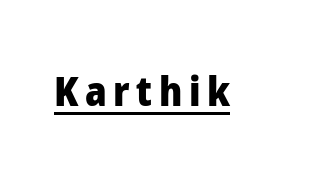
These lines are rendered in a variable-pitch font. In terms of posture, this sample is upright. The specimen includes a rule beneath the text block's lines. Chunky letters — that's bold for sure. A typesetter would label this face a sans.
